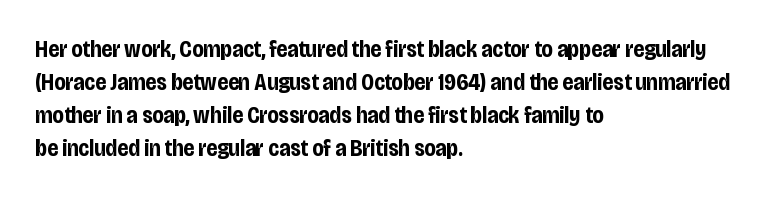
Q: Is the text bold? A: Yes.
Q: Is the text italic (slanted)? A: No, it is upright.
Q: Is the text underlined? A: No.
Q: How is the paragraph aligned? A: Left-aligned.
Q: Is the spacing between letters normal or unusually wide? A: Normal.
Q: Is the spacing between lines tight, normal or loose? A: Normal.
